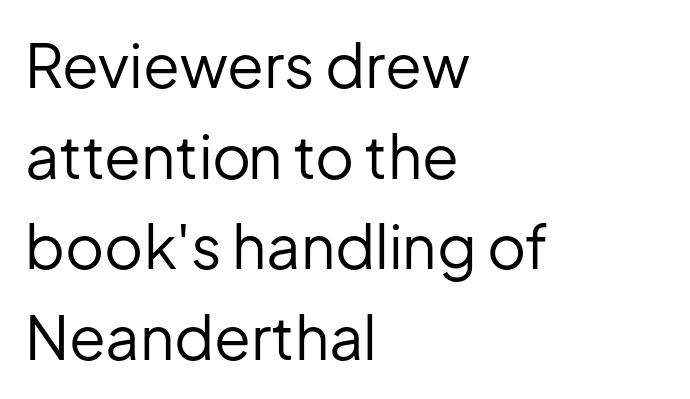
The image shows 60 px regular-weight sans-serif type, upright; set left-aligned, normal line spacing (1.51x), normal letter spacing, not underlined; low stroke contrast and a medium x-height.
